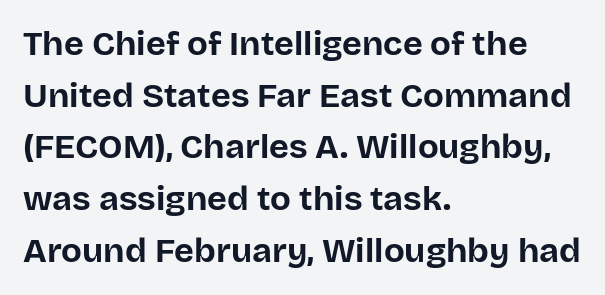
Q: Is the text bold? A: Yes.
Q: Is the text italic (slanted)? A: No, it is upright.
Q: Is the typeface a serif or a sans-serif typeface? A: Sans-serif.
Q: Is the text underlined? A: No.
Q: How is the paragraph aligned? A: Left-aligned.
Q: Is the spacing between letters normal or unusually wide? A: Normal.
Q: Is the spacing between lines tight, normal or loose? A: Normal.
Q: Width (condensed, normal, or wide)? A: Normal.
Q: Stroke contrast? A: Low.
Q: x-height? A: Large.
Q: Monospaced? A: No.
